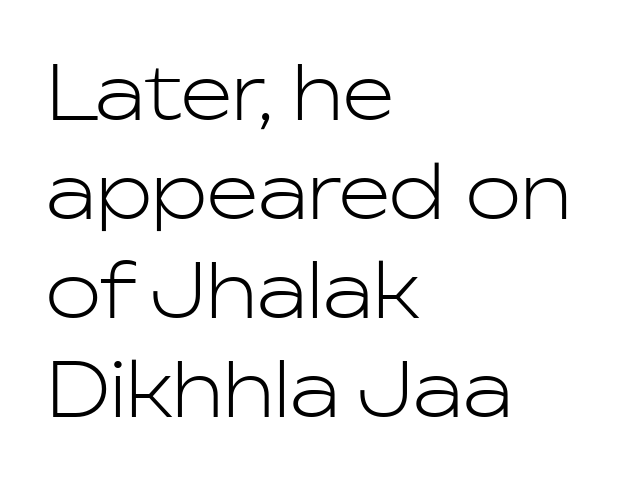
Q: Is the text bold? A: No.
Q: Is the text italic (slanted)? A: No, it is upright.
Q: Is the typeface a serif or a sans-serif typeface? A: Sans-serif.
Q: Is the text underlined? A: No.
Q: How is the paragraph aligned? A: Left-aligned.
Q: Is the spacing between letters normal or unusually wide? A: Normal.
Q: Is the spacing between lines tight, normal or loose? A: Normal.
Q: Width (condensed, normal, or wide)? A: Normal.
Q: Stroke contrast? A: Low.
Q: x-height? A: Medium.
Q: Monospaced? A: No.
